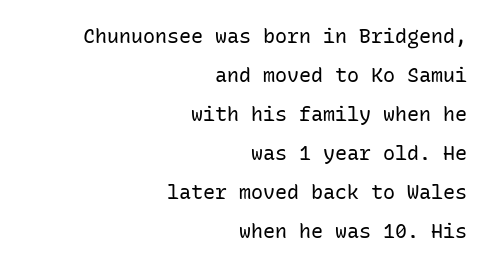
Glance below the letters and you will spot only blank space. Typeset ragged left — the right edge is the straight one. Does extra space separate the letters? No, they use regular spacing. The typesetting does not lean heavy: it is not bold. No italicization has been applied; the sample stays upright. Leading: increased.
